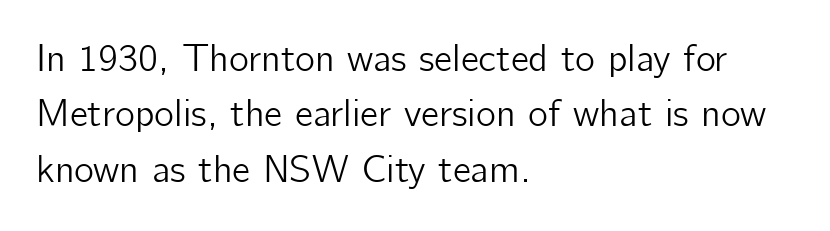
The image shows 38 px sans-serif type, upright; set left-aligned, normal line spacing (1.46x), normal letter spacing, not underlined; low stroke contrast and a medium x-height.
